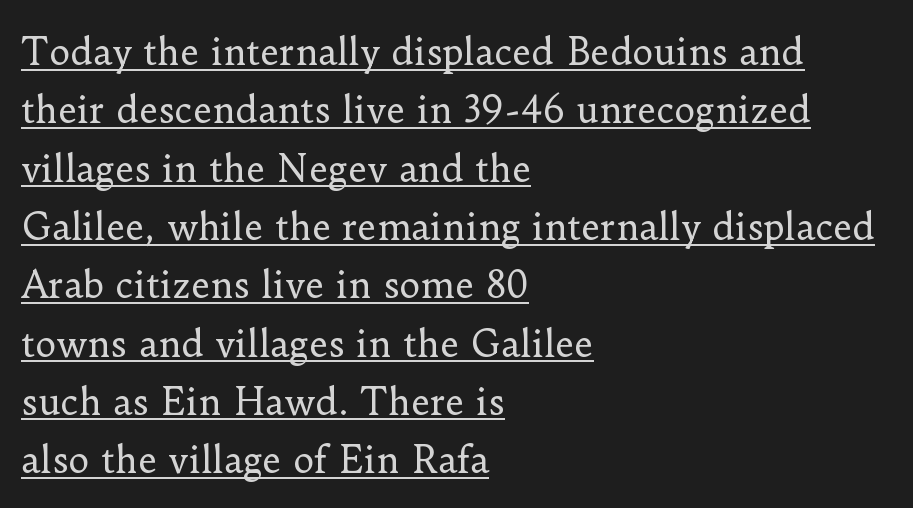
Does a line run under the words? Yes, clearly. Students, observe: this is what conventionally led text looks like. The face used here is proportionally spaced, like ordinary book or web type. These lines were composed using upright roman letters. The rendering keeps characters at their native spacing. The paragraph has a hard left edge and a soft right edge.
